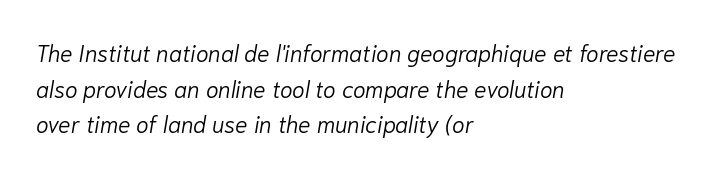
Every row of glyphs begins at an identical x-position on the left. Students, note that the glyphs here touch the page at normal intervals. Tall strokes in this sample are angled rather than plumb. No letter is thick-stroked: the sample isn't bold. Interline gaps are of average width in this sample.
